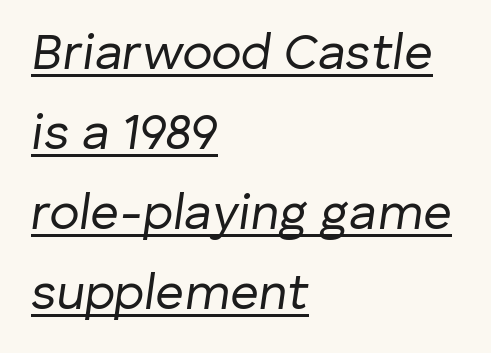
The image shows 50 px regular-weight type, italic (leaning right); set left-aligned, normal line spacing (1.6x), normal letter spacing, underlined; low stroke contrast and a medium x-height.
